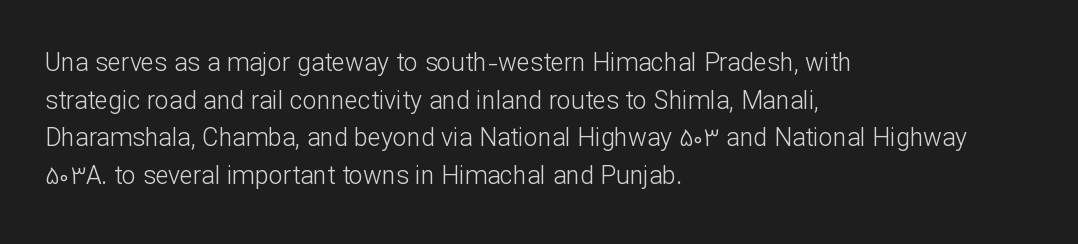
{"italic": "no", "bold": "no", "underline": "no", "align": "left", "line_spacing": "normal", "line_spacing_ratio": 1.51, "letter_spacing": "normal", "letter_spacing_em": 0.0, "glyph_px": 25}
